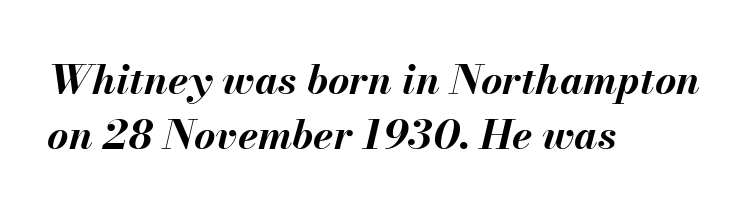
Q: Is the text bold? A: Yes.
Q: Is the text italic (slanted)? A: Yes, it leans right by about 13 degrees.
Q: Is the text underlined? A: No.
Q: How is the paragraph aligned? A: Left-aligned.
Q: Is the spacing between letters normal or unusually wide? A: Normal.
Q: Is the spacing between lines tight, normal or loose? A: Normal.
Q: Width (condensed, normal, or wide)? A: Normal.
Q: Stroke contrast? A: Medium.
Q: x-height? A: Small.
Q: Monospaced? A: No.
